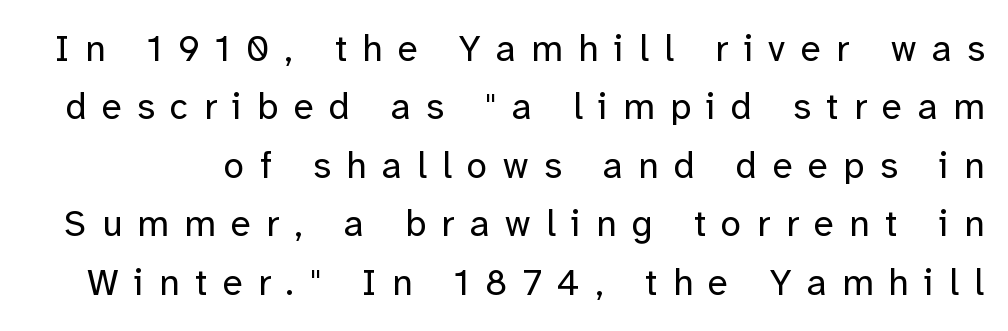
The image shows 37 px regular-weight sans-serif type, upright; set normal line spacing (1.58x), unusually wide letter spacing (+0.42 em), not underlined; low stroke contrast and a medium x-height.
